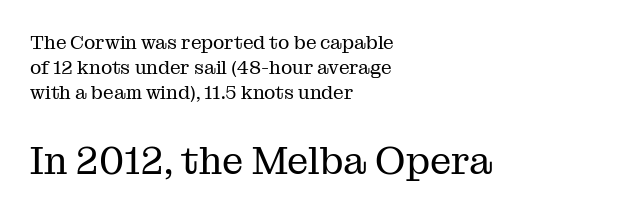
{"serif": "yes", "italic": "no", "bold": "no", "weight": "regular", "width": "normal", "stroke_contrast": "medium", "x_height": "medium", "monospaced": "no", "underline": "no", "align": "left", "line_spacing": "normal", "line_spacing_ratio": 1.32, "letter_spacing": "normal", "letter_spacing_em": 0.0, "larger_block": "second", "size_ratio": 2.0, "glyph_px": 38}
